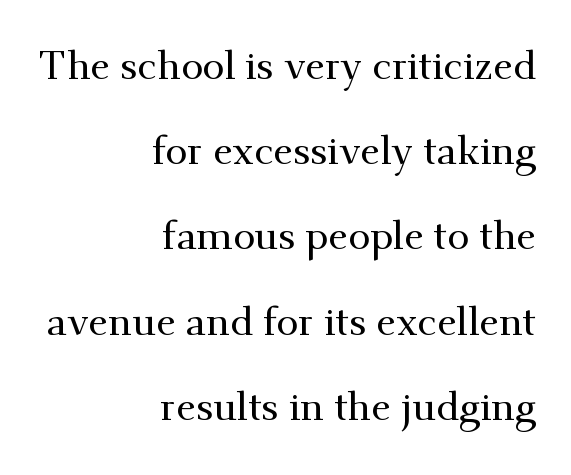
The image shows 40 px serif type, upright; set right-aligned, loose line spacing (2.13x), normal letter spacing, not underlined; medium stroke contrast and a small x-height.
